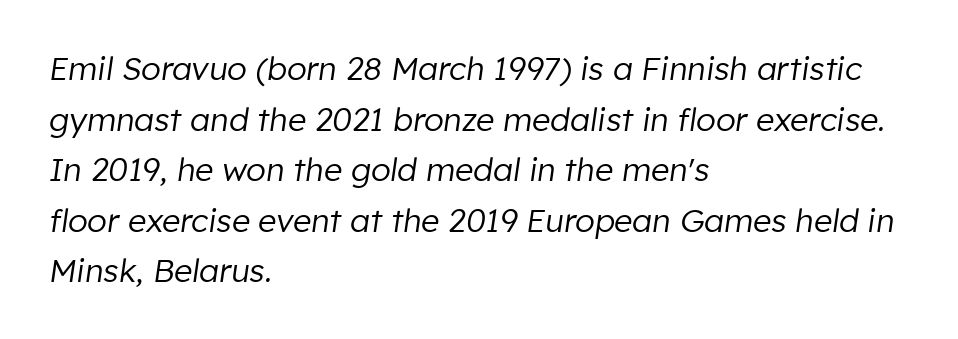
Think of a printed novel: that variable character pitch is what you see here. How would I describe the line gaps? Plain and ordinary. Words float on clear page, feet unadorned. Inter-character spacing is left at the font's built-in metrics.
